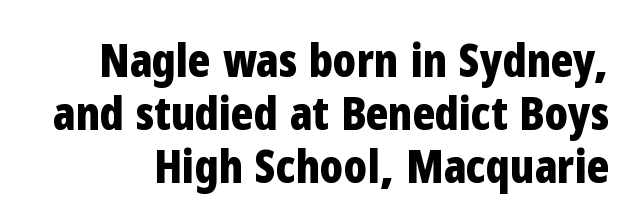
The image shows 46 px bold, condensed sans-serif type, upright; set tight line spacing (1.15x), normal letter spacing, not underlined; low stroke contrast and a medium x-height.
